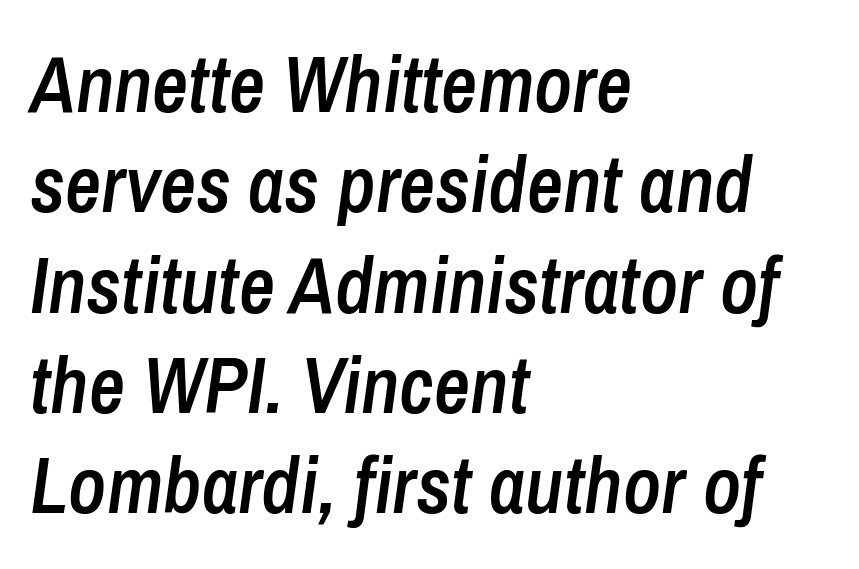
Short and long lines alike share a common starting point at left. Set as a demibold, roughly 600 on the weight scale. A bare baseline throughout the passage. Tracking here is standard; glyphs follow each other at the usual distance. Line spacing here is normal. The rendering uses natural spacing where letterforms have individual widths.
